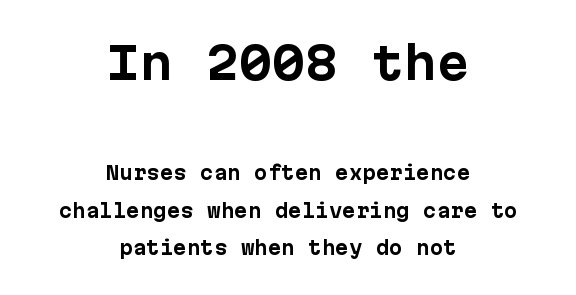
Q: Is the text bold? A: Yes.
Q: Is the text italic (slanted)? A: No, it is upright.
Q: Is the typeface a serif or a sans-serif typeface? A: Sans-serif.
Q: Is the text underlined? A: No.
Q: How is the paragraph aligned? A: Centered.
Q: Is the spacing between letters normal or unusually wide? A: Normal.
Q: Is the spacing between lines tight, normal or loose? A: Loose.
Q: Which block of text is set in a larger size, the first (top) or the second (bottom)? A: The first (top) one.
Q: Width (condensed, normal, or wide)? A: Normal.
Q: Stroke contrast? A: Low.
Q: x-height? A: Medium.
